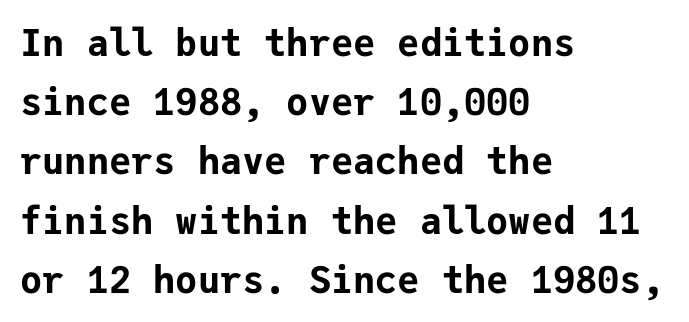
{"serif": "no", "italic": "no", "bold": "yes", "weight": "bold", "width": "normal", "stroke_contrast": "low", "x_height": "medium", "monospaced": "yes", "underline": "no", "align": "left", "line_spacing": "normal", "line_spacing_ratio": 1.6, "letter_spacing": "normal", "letter_spacing_em": 0.0, "glyph_px": 37}
